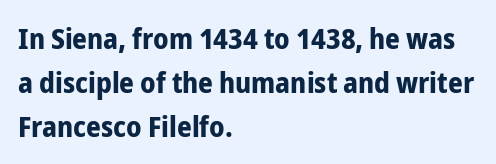
Q: Is the text bold? A: Yes.
Q: Is the text italic (slanted)? A: No, it is upright.
Q: Is the typeface a serif or a sans-serif typeface? A: Sans-serif.
Q: Is the text underlined? A: No.
Q: How is the paragraph aligned? A: Left-aligned.
Q: Is the spacing between letters normal or unusually wide? A: Normal.
Q: Is the spacing between lines tight, normal or loose? A: Normal.
Q: Width (condensed, normal, or wide)? A: Condensed.
Q: Stroke contrast? A: Low.
Q: x-height? A: Medium.
Q: Monospaced? A: No.
